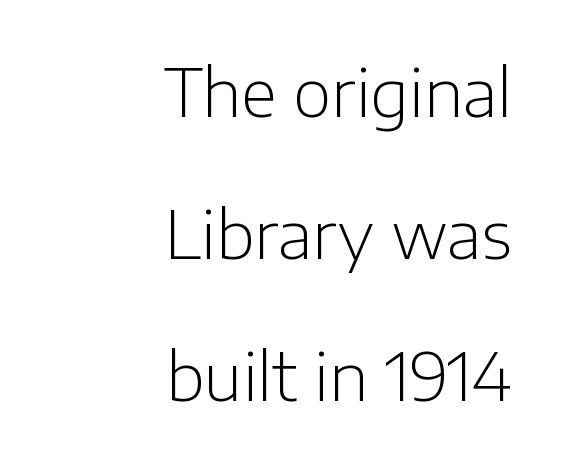
The image shows 66 px light sans-serif type, upright; set right-aligned, loose line spacing (2.15x), normal letter spacing, not underlined; low stroke contrast and a medium x-height.
